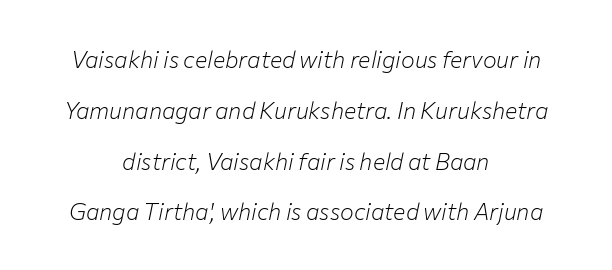
The block of text is sparse from top to bottom, with ample space between rows. Beneath every word, the page is bare. Heft: none added — not bold. The whitespace from short lines is split evenly between both sides.
